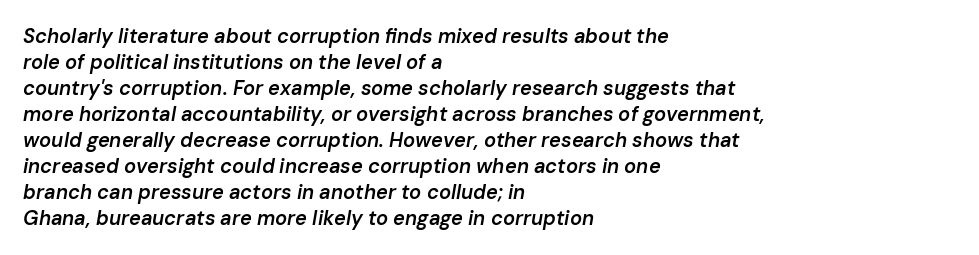
Stroke thickness is moderately raised; the sample reads as semibold. Every character sits at an angle, as italics do. Honestly, the row spacing looks completely unremarkable. The tracking reads as untouched default to a designer's eye. Visually the block forms a straight wall on the left and a jagged coastline on the right. Glance below the letters and you will spot only blank space.
